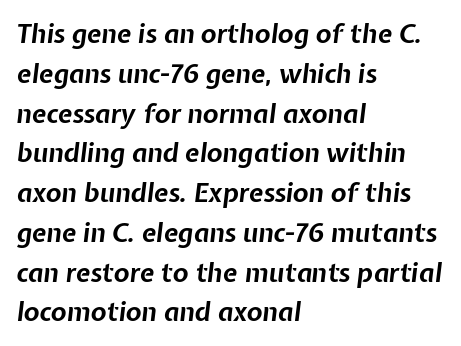
Q: Is the text bold? A: Yes.
Q: Is the text italic (slanted)? A: Yes, it leans right by about 7 degrees.
Q: Is the text underlined? A: No.
Q: How is the paragraph aligned? A: Left-aligned.
Q: Is the spacing between letters normal or unusually wide? A: Normal.
Q: Is the spacing between lines tight, normal or loose? A: Normal.
